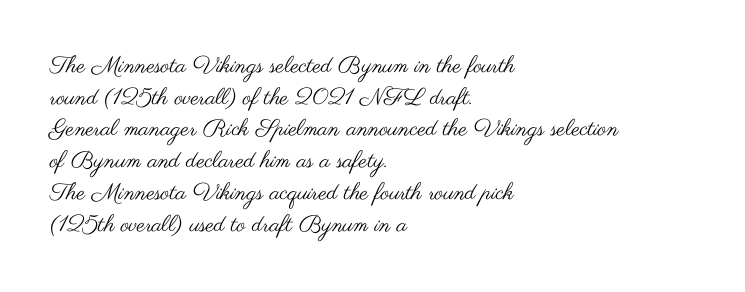
Q: Is the text bold? A: No.
Q: Is the text italic (slanted)? A: Yes.
Q: Is the text underlined? A: No.
Q: How is the paragraph aligned? A: Left-aligned.
Q: Is the spacing between letters normal or unusually wide? A: Normal.
Q: Is the spacing between lines tight, normal or loose? A: Normal.
